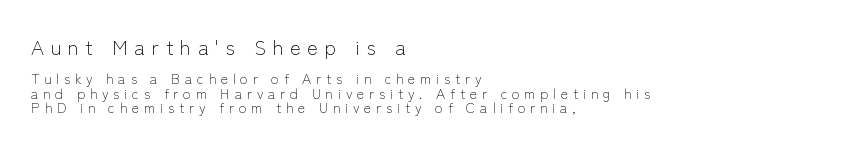
Q: Is the text bold? A: No.
Q: Is the text italic (slanted)? A: No, it is upright.
Q: Is the text underlined? A: No.
Q: How is the paragraph aligned? A: Left-aligned.
Q: Is the spacing between letters normal or unusually wide? A: Unusually wide.
Q: Is the spacing between lines tight, normal or loose? A: Tight.
Q: Which block of text is set in a larger size, the first (top) or the second (bottom)? A: The first (top) one.
